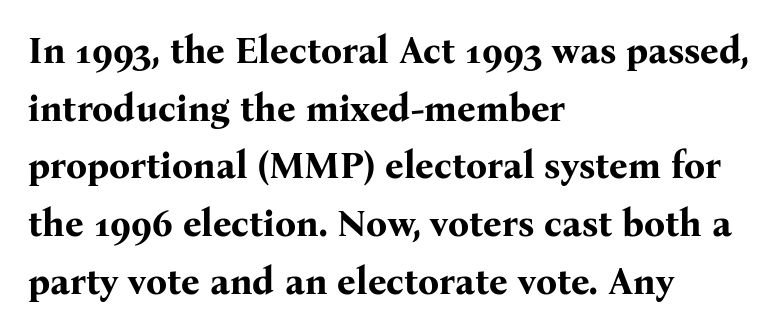
Q: Is the text bold? A: Yes.
Q: Is the text italic (slanted)? A: No, it is upright.
Q: Is the typeface a serif or a sans-serif typeface? A: Serif.
Q: Is the text underlined? A: No.
Q: How is the paragraph aligned? A: Left-aligned.
Q: Is the spacing between letters normal or unusually wide? A: Normal.
Q: Is the spacing between lines tight, normal or loose? A: Normal.
Q: Width (condensed, normal, or wide)? A: Normal.
Q: Stroke contrast? A: Medium.
Q: x-height? A: Medium.
Q: Monospaced? A: No.
